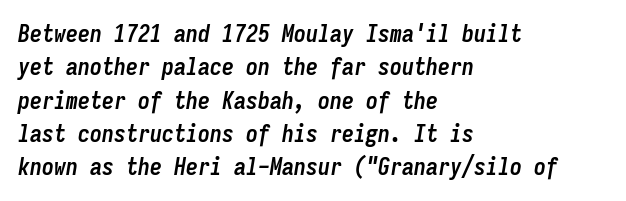
{"italic": "yes", "lean": "right", "slant_degrees": 9, "bold": "yes", "underline": "no", "align": "left", "line_spacing": "normal", "line_spacing_ratio": 1.39, "letter_spacing": "normal", "letter_spacing_em": 0.0, "glyph_px": 24}
